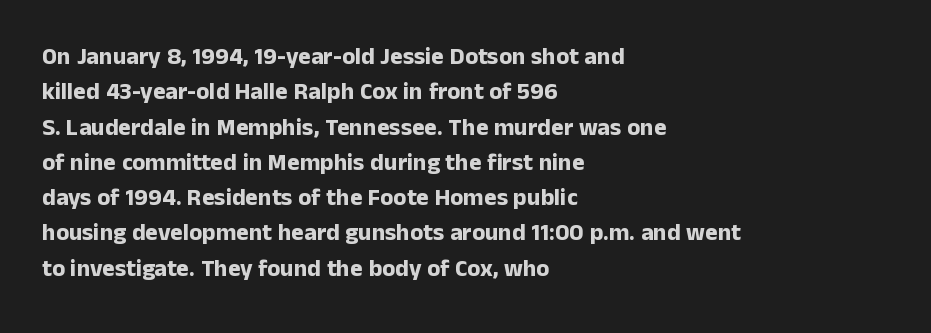
Q: Is the text bold? A: Yes.
Q: Is the text italic (slanted)? A: No, it is upright.
Q: Is the text underlined? A: No.
Q: How is the paragraph aligned? A: Left-aligned.
Q: Is the spacing between letters normal or unusually wide? A: Normal.
Q: Is the spacing between lines tight, normal or loose? A: Normal.
